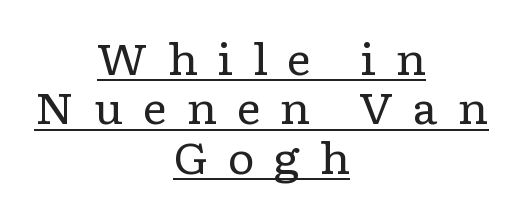
The image shows 43 px regular-weight, wide serif type, upright; set centered, tight line spacing (1.15x), unusually wide letter spacing (+0.44 em), underlined; low stroke contrast and a medium x-height.
